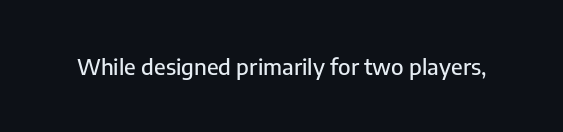
{"italic": "no", "underline": "no", "letter_spacing": "normal", "letter_spacing_em": 0.0, "glyph_px": 22}
